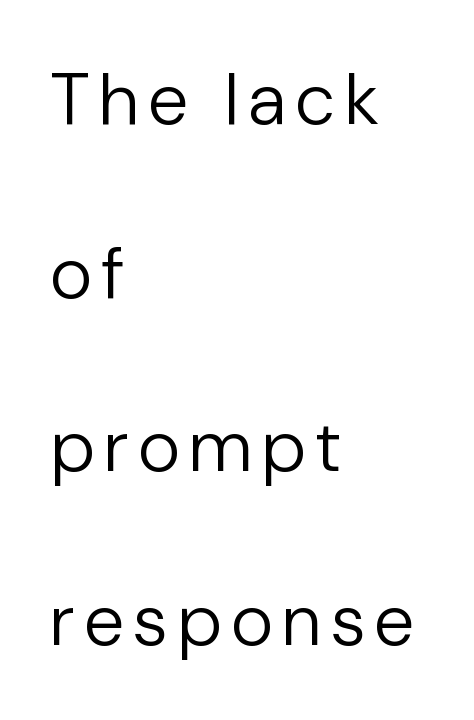
The image shows 73 px regular-weight sans-serif type, upright; set left-aligned, loose line spacing (2.38x), not underlined; low stroke contrast and a medium x-height.
